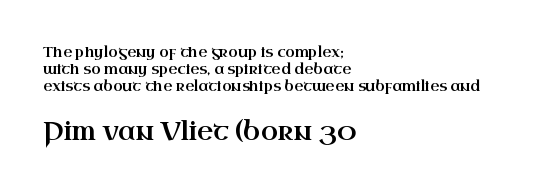
Size hierarchy here favors the trailing block over the leading one. Caption: multi-line text, flush left, ragged right. Style check: upright. The specimen omits any rule beneath the text block's lines. The letterforms sit shoulder to shoulder at normal distance.
